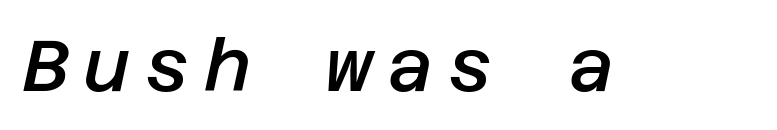
The image shows 73 px semibold type, italic (leaning right); set not underlined; low stroke contrast and a large x-height.
